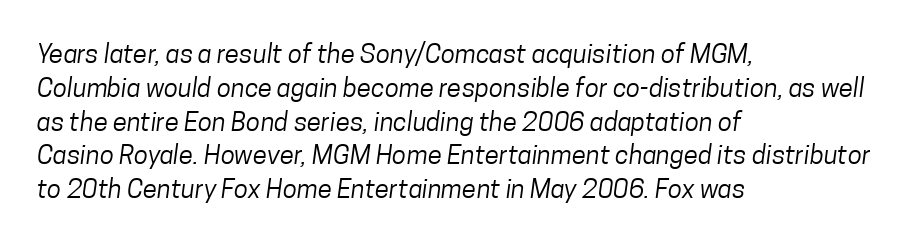
Heaviness? Minimal to ordinary, like unemphasized prose. The lines sit at an ordinary, default distance from one another. Nobody touched the tracking dial on this one. Line beginnings align vertically; line endings do not.
